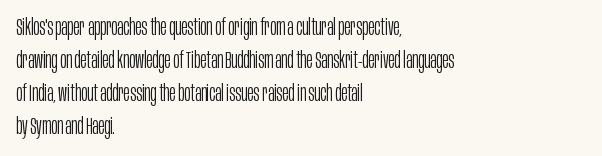
The image shows 23 px text type, upright; set left-aligned, normal line spacing (1.43x), normal letter spacing, not underlined.
